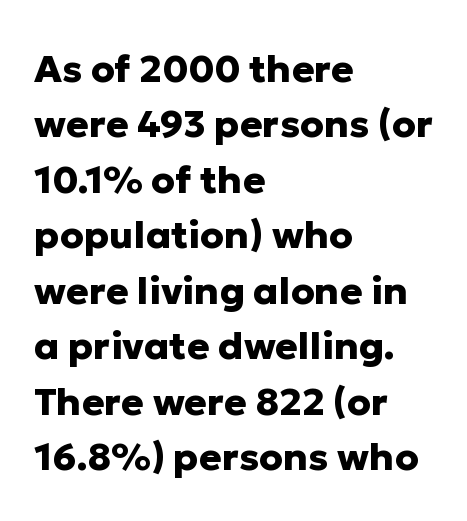
The image shows 38 px heavy sans-serif type, upright; set left-aligned, normal line spacing (1.46x), normal letter spacing, not underlined; low stroke contrast and a medium x-height.
